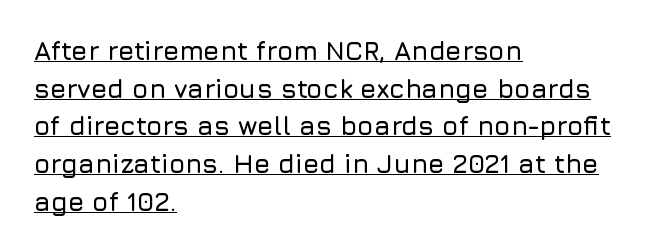
Q: Is the text italic (slanted)? A: No, it is upright.
Q: Is the text underlined? A: Yes.
Q: How is the paragraph aligned? A: Left-aligned.
Q: Is the spacing between letters normal or unusually wide? A: Normal.
Q: Is the spacing between lines tight, normal or loose? A: Normal.
